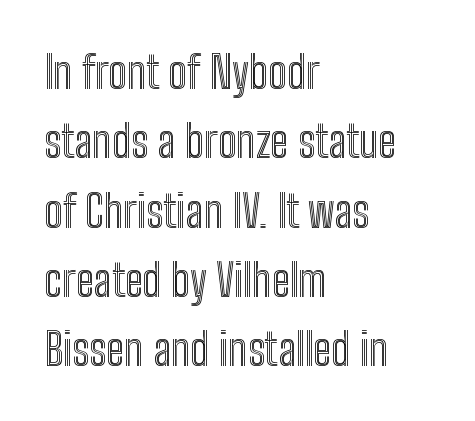
The image shows 45 px condensed type, upright; set left-aligned, normal line spacing (1.54x), normal letter spacing, not underlined; a medium x-height.
